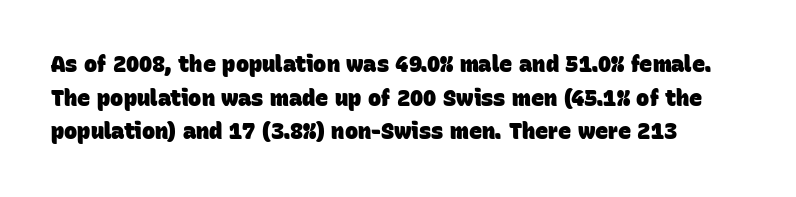
The image shows 22 px bold type; set normal line spacing (1.53x), normal letter spacing, not underlined.
